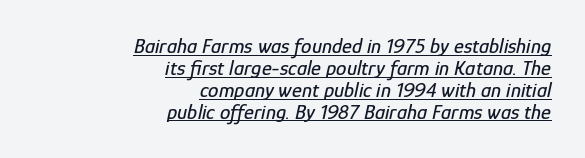
{"italic": "yes", "lean": "right", "slant_degrees": 12, "underline": "yes", "align": "right", "line_spacing": "tight", "line_spacing_ratio": 1.04, "letter_spacing": "normal", "letter_spacing_em": 0.0, "glyph_px": 21}
